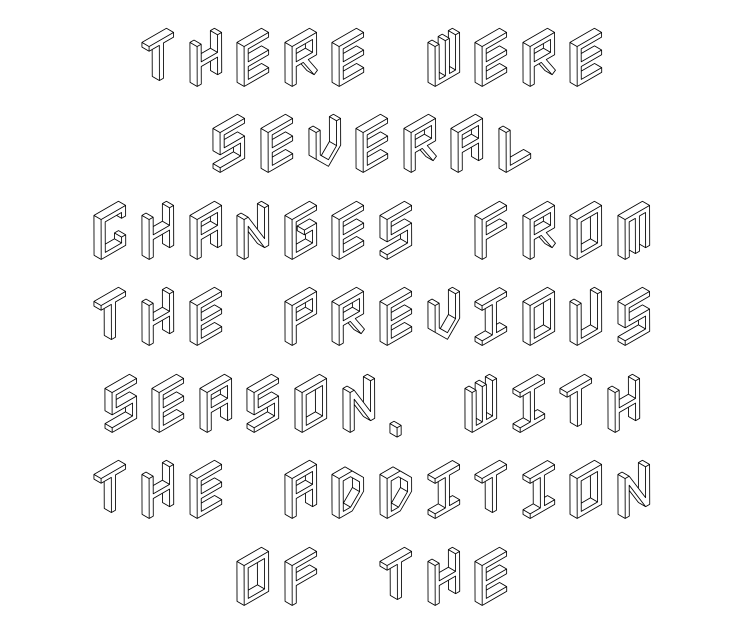
Spacing between characters is what you'd get straight out of the box. Nope, not italic — everything's standing straight. Quick note: interline space is typical. Each row of text sits above clean, open space. The whitespace from short lines is split evenly between both sides.
